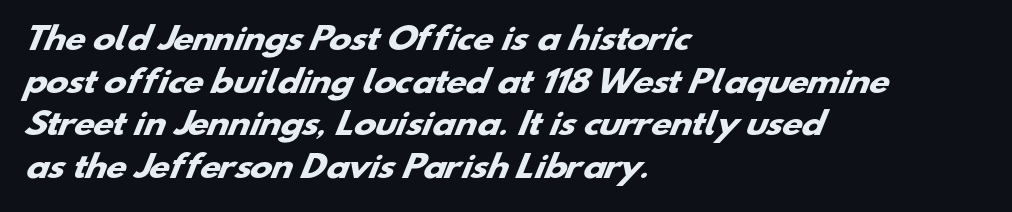
The image shows 30 px heavy, wide sans-serif type; set left-aligned, normal line spacing (1.42x), normal letter spacing, not underlined; low stroke contrast and a small x-height.
